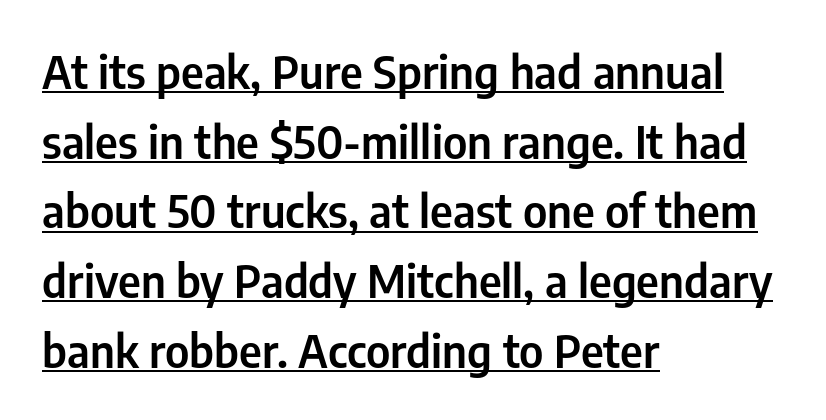
The image shows 45 px condensed sans-serif type, upright; set left-aligned, normal line spacing (1.55x), normal letter spacing, underlined; low stroke contrast and a medium x-height.
